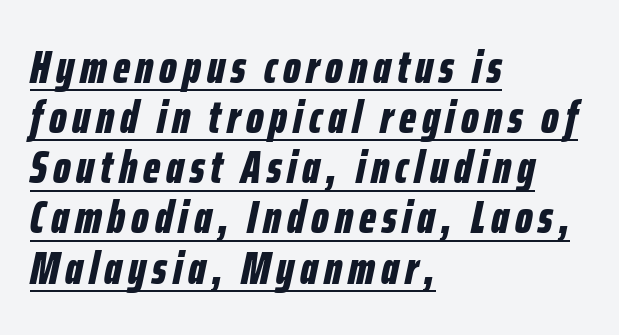
Q: Is the text bold? A: Yes.
Q: Is the text italic (slanted)? A: Yes, it leans right by about 12 degrees.
Q: Is the text underlined? A: Yes.
Q: How is the paragraph aligned? A: Left-aligned.
Q: Is the spacing between lines tight, normal or loose? A: Tight.
Q: Width (condensed, normal, or wide)? A: Condensed.
Q: Stroke contrast? A: Low.
Q: x-height? A: Medium.
Q: Monospaced? A: No.
